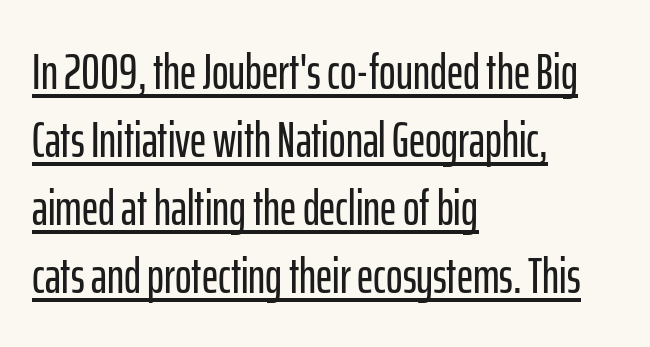
The image shows 50 px condensed sans-serif type, upright; set left-aligned, normal line spacing (1.36x), normal letter spacing, underlined; low stroke contrast and a medium x-height.
